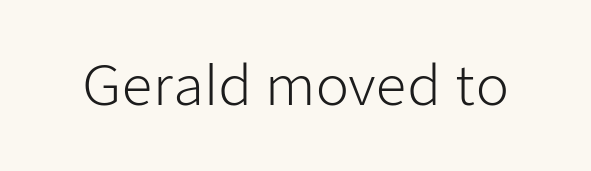
Q: Is the text bold? A: No.
Q: Is the text italic (slanted)? A: No, it is upright.
Q: Is the typeface a serif or a sans-serif typeface? A: Sans-serif.
Q: Is the text underlined? A: No.
Q: Is the spacing between letters normal or unusually wide? A: Normal.
Q: Width (condensed, normal, or wide)? A: Normal.
Q: Stroke contrast? A: Low.
Q: x-height? A: Medium.
Q: Monospaced? A: No.
